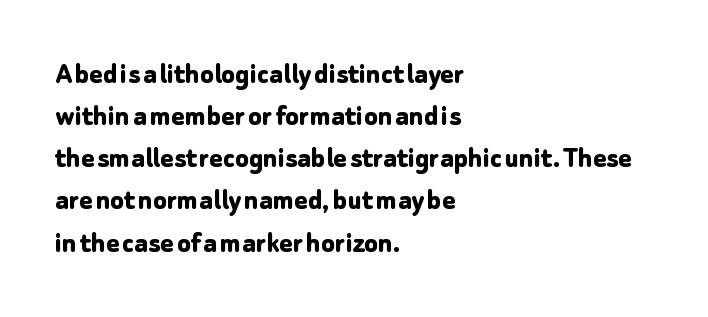
You can tell it's not italic because the verticals are truly vertical. The rows are spaced the way most documents space them. The type is set solid horizontally, with unmodified tracking. Clear beneath every line of the passage.
